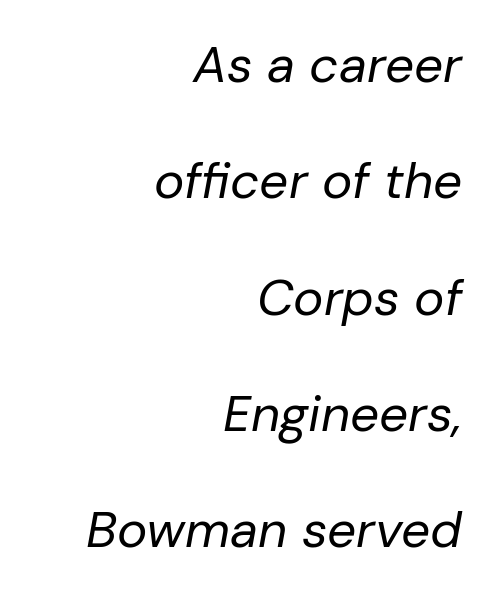
{"italic": "yes", "lean": "right", "slant_degrees": 10, "bold": "no", "weight": "regular", "width": "normal", "stroke_contrast": "low", "x_height": "medium", "monospaced": "no", "underline": "no", "align": "right", "line_spacing": "loose", "line_spacing_ratio": 2.28, "letter_spacing": "normal", "letter_spacing_em": 0.0, "glyph_px": 51}
